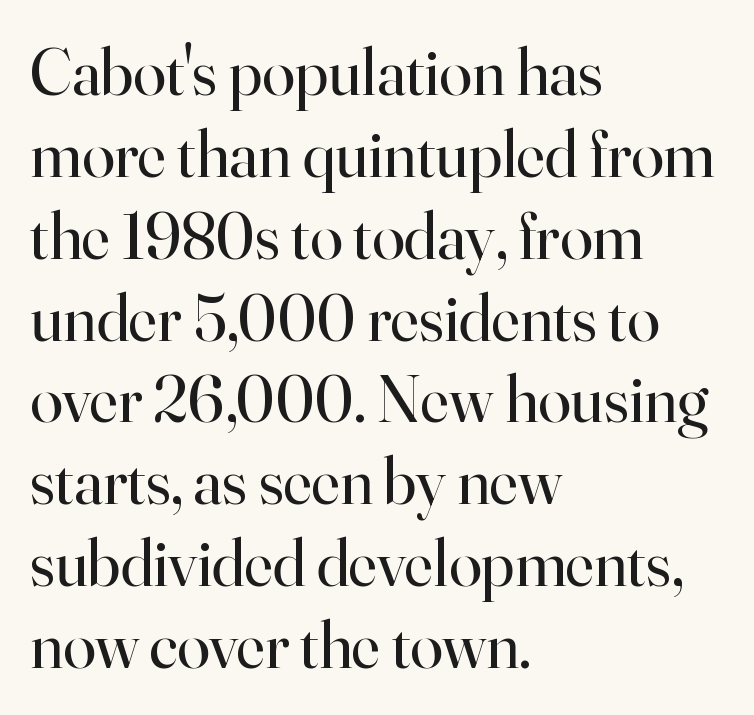
The image shows 66 px regular-weight serif type, upright; set left-aligned, line spacing 1.24x, normal letter spacing, not underlined; high stroke contrast and a small x-height.
